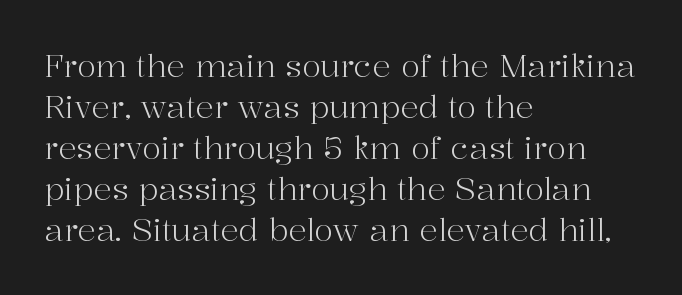
{"serif": "yes", "italic": "no", "bold": "no", "weight": "light", "width": "normal", "stroke_contrast": "high", "x_height": "medium", "monospaced": "no", "underline": "no", "align": "left", "line_spacing": "normal", "line_spacing_ratio": 1.32, "letter_spacing": "normal", "letter_spacing_em": 0.0, "glyph_px": 31}
